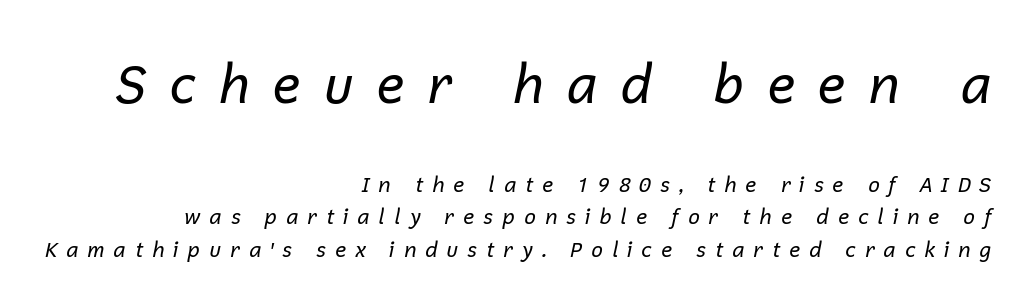
The image shows 53 px regular-weight type, italic (leaning right); set right-aligned, normal line spacing (1.55x), unusually wide letter spacing (+0.4 em), not underlined; the first (top) block is 2.52x larger; low stroke contrast and a medium x-height.
